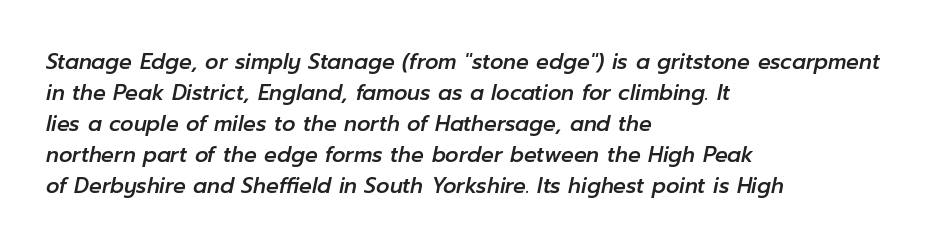
The image shows 21 px text type, italic (leaning right); set left-aligned, normal line spacing (1.48x), normal letter spacing, not underlined.
